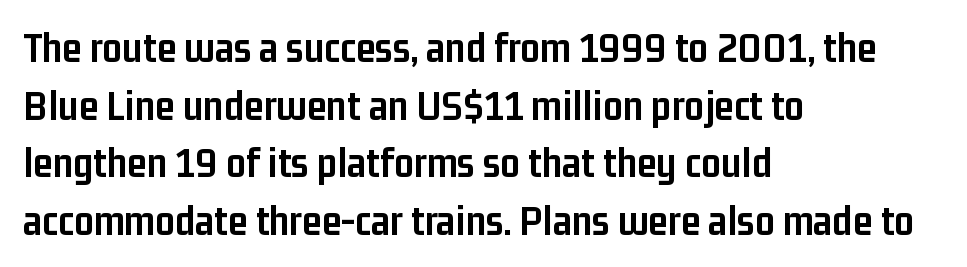
The image shows 44 px semibold, condensed sans-serif type, upright; set left-aligned, normal line spacing (1.31x), normal letter spacing, not underlined; low stroke contrast and a medium x-height.
